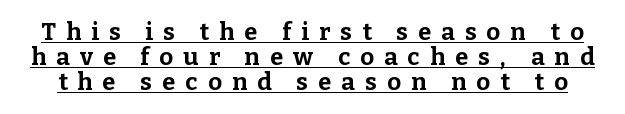
Q: Is the text bold? A: Yes.
Q: Is the text italic (slanted)? A: No, it is upright.
Q: Is the text underlined? A: Yes.
Q: Is the spacing between letters normal or unusually wide? A: Unusually wide.
Q: Is the spacing between lines tight, normal or loose? A: Tight.
